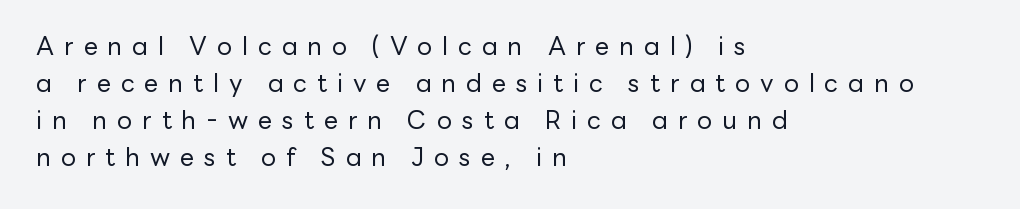
The image shows 25 px text type, upright; set left-aligned, normal line spacing (1.48x), unusually wide letter spacing (+0.4 em), not underlined.
